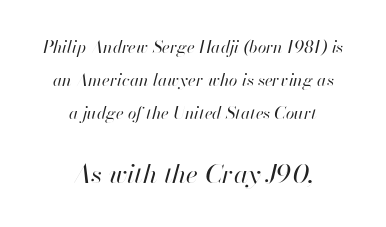
It's the slanting kind of type. Descenders are the only things crossing below the line. These lines stand farther apart than default settings would place them. The font is comparable to plain body text, perhaps lighter.
